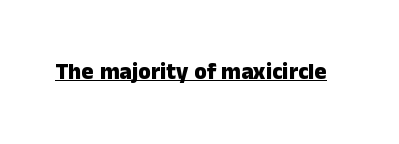
The image shows 23 px bold type, upright; set normal letter spacing, underlined.
